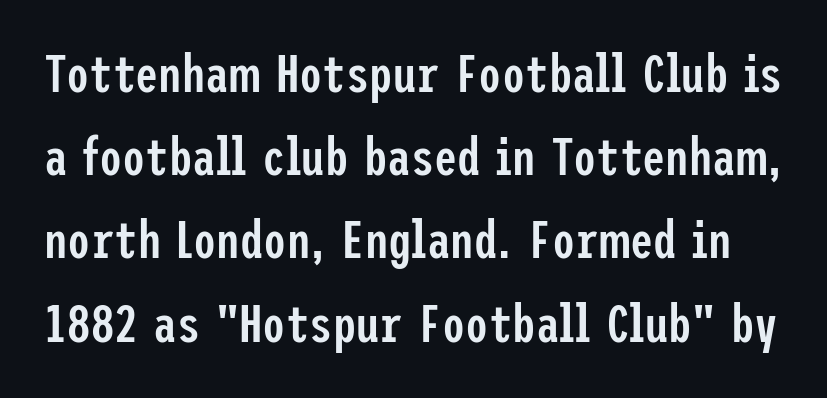
The foot of each line stays bare and open. Do the letters lean? They stand straight. The rendering keeps characters at their native spacing. The lines sit at an ordinary, default distance from one another.
